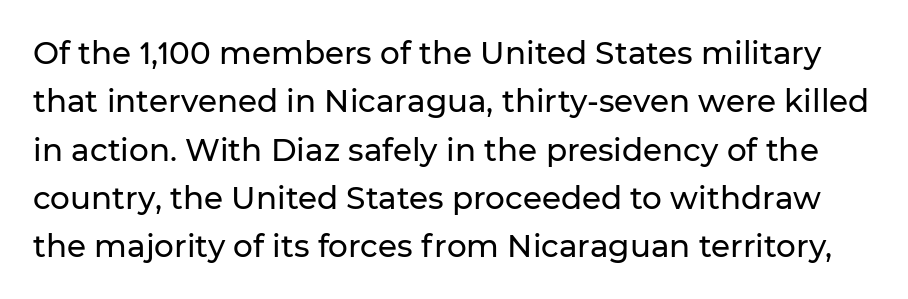
In terms of leading, this rendering sits right in the middle. Ascenders rise straight up at ninety degrees. Nothing sits at the stroke ends, so this counts as sans-serif. The line texture is even and compact thanks to regular tracking.
